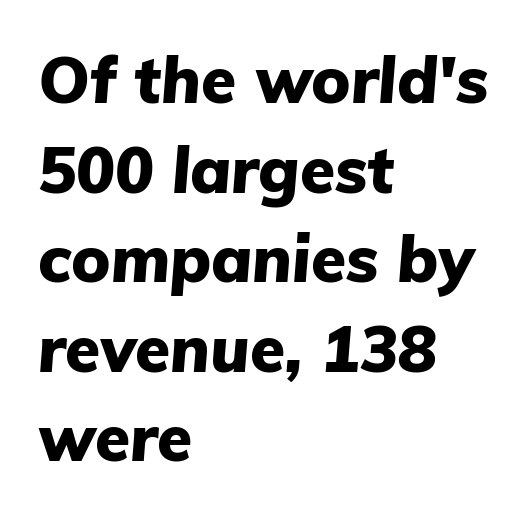
Q: Is the text bold? A: Yes.
Q: Is the text italic (slanted)? A: Yes, it leans right by about 5 degrees.
Q: Is the text underlined? A: No.
Q: How is the paragraph aligned? A: Left-aligned.
Q: Is the spacing between letters normal or unusually wide? A: Normal.
Q: Is the spacing between lines tight, normal or loose? A: Normal.
Q: Width (condensed, normal, or wide)? A: Normal.
Q: Stroke contrast? A: Low.
Q: x-height? A: Medium.
Q: Monospaced? A: No.
